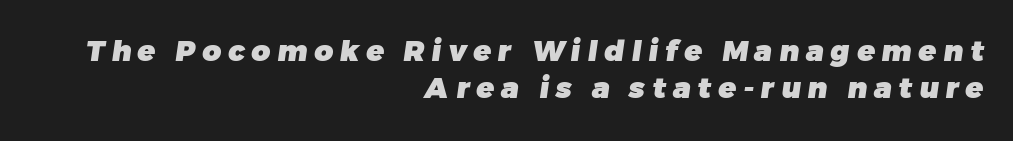
{"serif": "no", "bold": "yes", "weight": "heavy", "width": "normal", "stroke_contrast": "low", "x_height": "medium", "monospaced": "no", "underline": "no", "align": "right", "line_spacing": "normal", "line_spacing_ratio": 1.29, "letter_spacing": "wide", "letter_spacing_em": 0.24, "glyph_px": 29}
